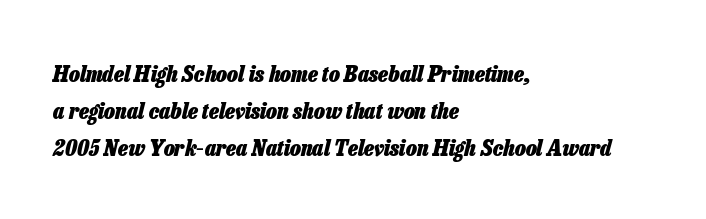
{"italic": "yes", "lean": "right", "slant_degrees": 13, "bold": "yes", "underline": "no", "align": "left", "line_spacing": "normal", "line_spacing_ratio": 1.6, "letter_spacing": "normal", "letter_spacing_em": 0.0, "glyph_px": 23}
